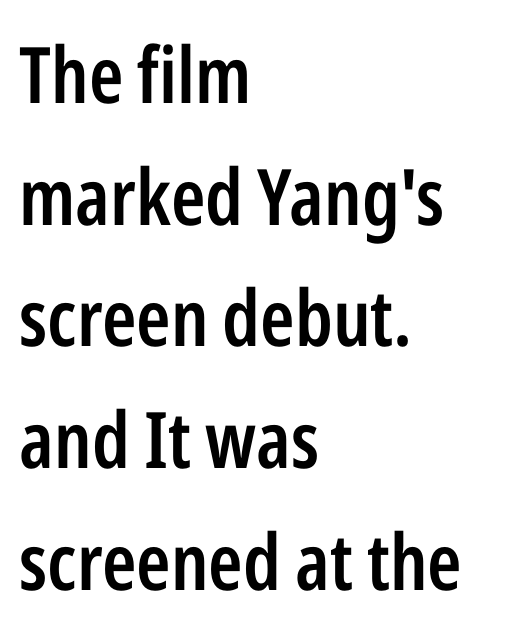
Q: Is the text bold? A: Semi-bold.
Q: Is the text italic (slanted)? A: No, it is upright.
Q: Is the typeface a serif or a sans-serif typeface? A: Sans-serif.
Q: Is the text underlined? A: No.
Q: How is the paragraph aligned? A: Left-aligned.
Q: Is the spacing between letters normal or unusually wide? A: Normal.
Q: Is the spacing between lines tight, normal or loose? A: Normal.
Q: Width (condensed, normal, or wide)? A: Condensed.
Q: Stroke contrast? A: Low.
Q: x-height? A: Medium.
Q: Monospaced? A: No.
